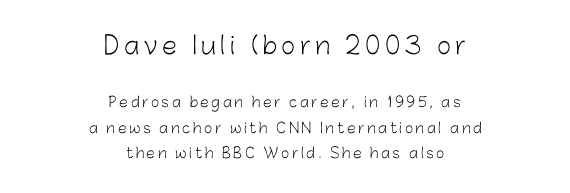
Quick note: not italic, upright. Descenders are the only things crossing below the line. Horizontal alignment here is central, giving a formal, balanced look. Bigger letters appear in the top chunk; the bottom chunk is reduced. Counters stay open thanks to moderate or lighter strokes.
